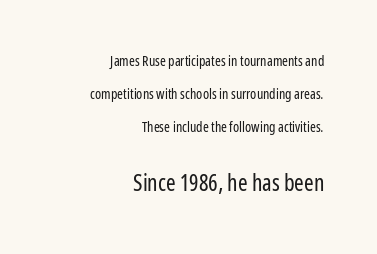
Q: Is the text bold? A: No.
Q: Is the text italic (slanted)? A: No, it is upright.
Q: Is the text underlined? A: No.
Q: How is the paragraph aligned? A: Right-aligned.
Q: Is the spacing between letters normal or unusually wide? A: Normal.
Q: Is the spacing between lines tight, normal or loose? A: Loose.
Q: Which block of text is set in a larger size, the first (top) or the second (bottom)? A: The second (bottom) one.
